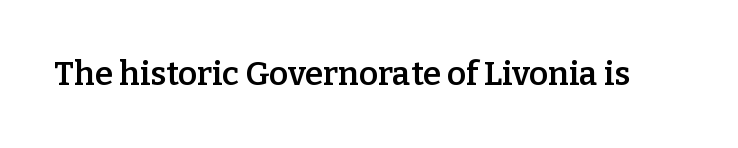
The image shows 33 px semibold serif type, upright; set normal letter spacing, not underlined; low stroke contrast and a medium x-height.
